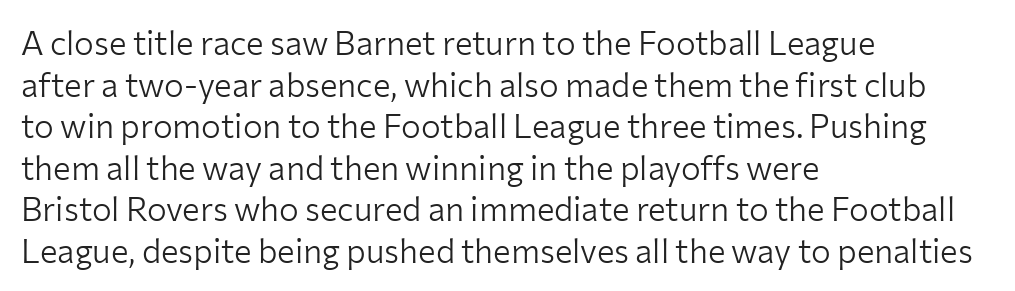
The image shows 33 px light sans-serif type, upright; set left-aligned, normal line spacing (1.26x), normal letter spacing, not underlined; low stroke contrast and a medium x-height.
